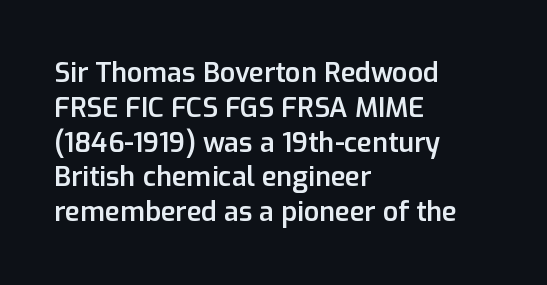
A bare baseline throughout the passage. A typesetter would mark this as roman, not italic. Leading: standard. Here the glyphs are tracked normally, forming tight word shapes.
